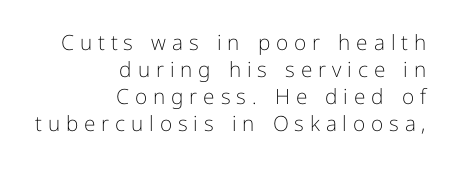
{"italic": "no", "bold": "no", "underline": "no", "align": "right", "line_spacing": "normal", "line_spacing_ratio": 1.29, "letter_spacing": "wide", "letter_spacing_em": 0.28, "glyph_px": 21}
